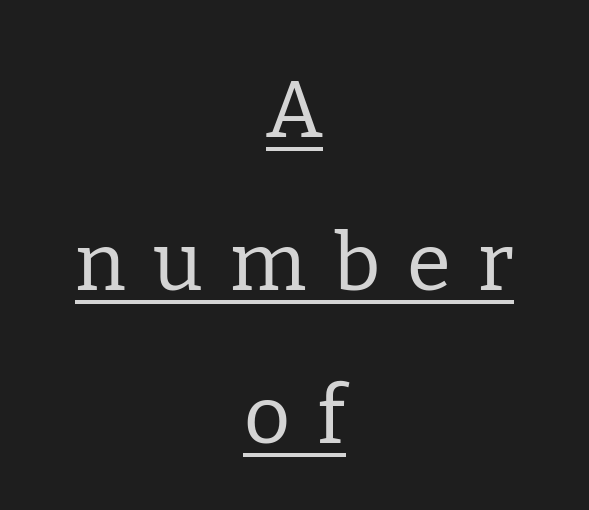
Posture: straight, roman, zero tilt. This rendering widens character spacing well past its baseline value. To sum up the face: it has serifs. Somebody hit Ctrl+U on this one — the words are underlined. Teacher's note: observe the equal gaps on both sides — that is centered alignment. Varying glyph widths throughout — classic text-font behaviour.
